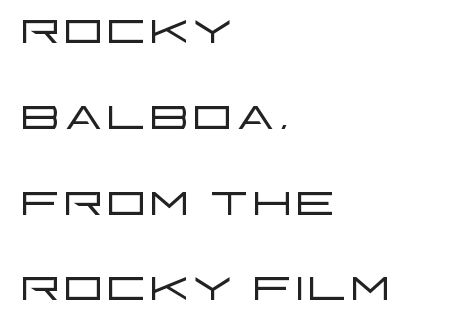
These lines were composed using upright roman letters. Check where the strokes stop: nothing finishes them off — pure sans. The cut favours lightness, reaching ordinary text weight at its darkest. Tracking value appears to be zero — textbook default spacing.
